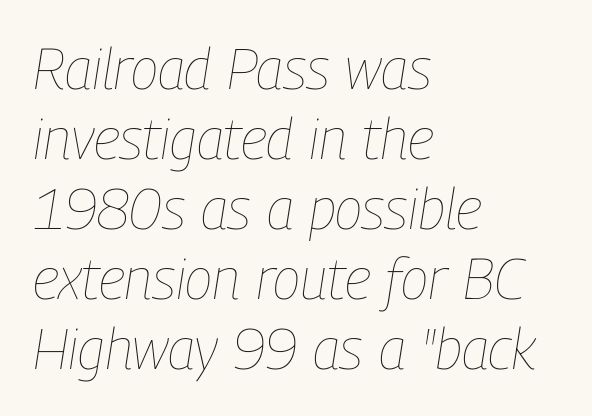
{"italic": "yes", "lean": "right", "slant_degrees": 9, "bold": "no", "weight": "thin", "width": "condensed", "stroke_contrast": "low", "x_height": "medium", "monospaced": "no", "underline": "no", "align": "left", "line_spacing_ratio": 1.23, "letter_spacing": "normal", "letter_spacing_em": 0.0, "glyph_px": 57}
